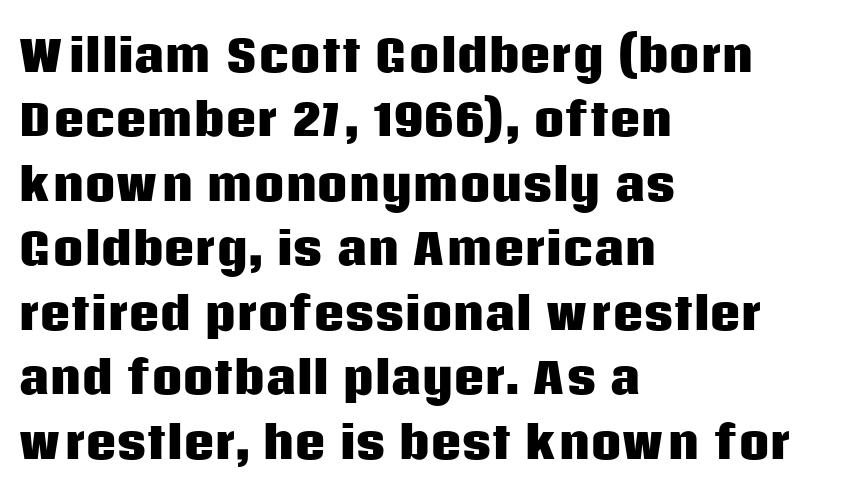
Q: Is the text bold? A: Yes.
Q: Is the text italic (slanted)? A: No, it is upright.
Q: Is the typeface a serif or a sans-serif typeface? A: Sans-serif.
Q: Is the text underlined? A: No.
Q: How is the paragraph aligned? A: Left-aligned.
Q: Is the spacing between letters normal or unusually wide? A: Normal.
Q: Is the spacing between lines tight, normal or loose? A: Normal.
Q: Width (condensed, normal, or wide)? A: Normal.
Q: Stroke contrast? A: Low.
Q: x-height? A: Large.
Q: Monospaced? A: No.
